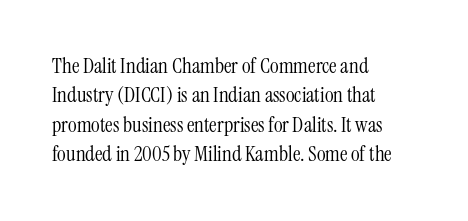
The image shows 21 px text type, upright; set left-aligned, normal line spacing (1.4x), normal letter spacing, not underlined.
